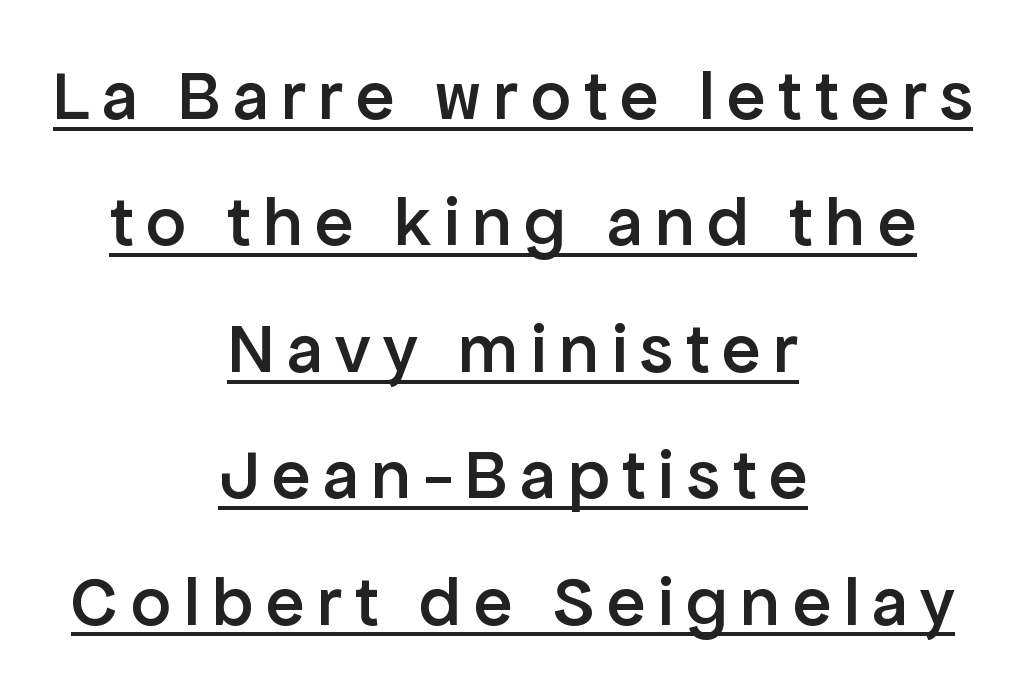
{"serif": "no", "italic": "no", "bold": "semi", "weight": "semibold", "width": "normal", "stroke_contrast": "low", "x_height": "medium", "monospaced": "no", "underline": "yes", "align": "center", "line_spacing_ratio": 1.78, "glyph_px": 71}
